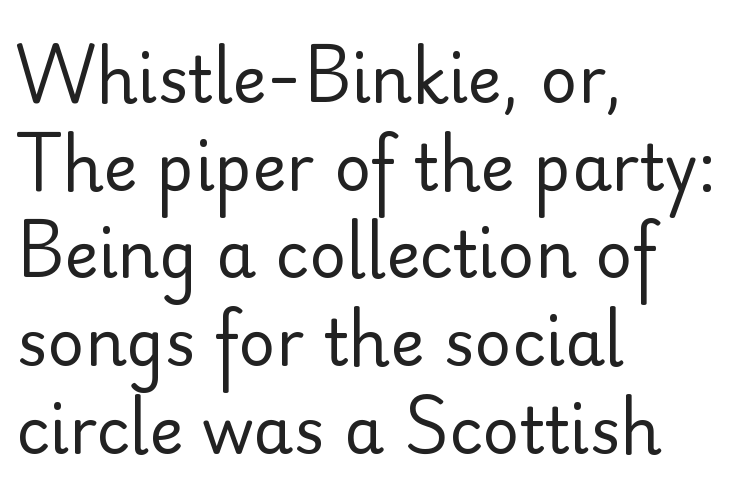
The image shows 64 px regular-weight sans-serif type, upright; set left-aligned, normal line spacing (1.37x), normal letter spacing, not underlined; low stroke contrast and a small x-height.
